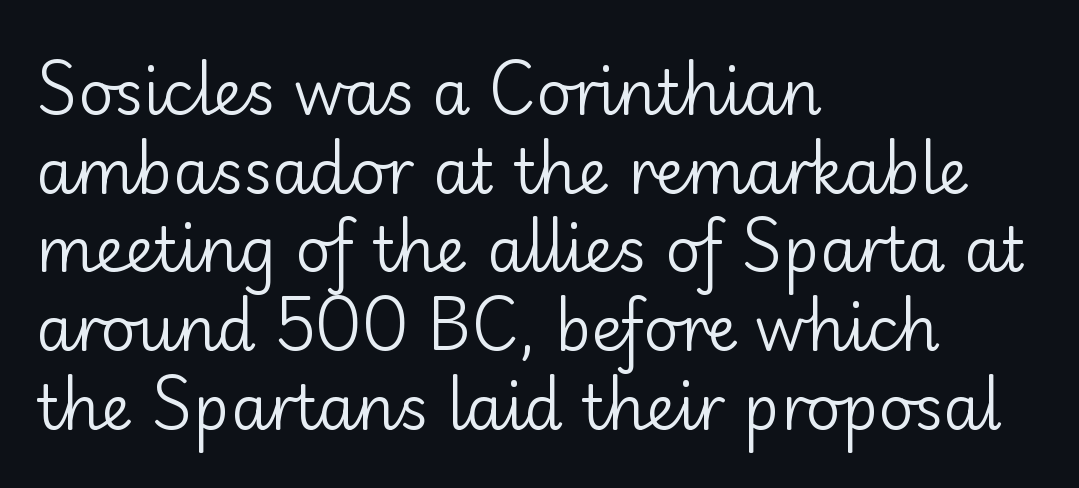
The image shows 61 px regular-weight sans-serif type, upright; set left-aligned, normal line spacing (1.29x), normal letter spacing, not underlined; low stroke contrast and a small x-height.
